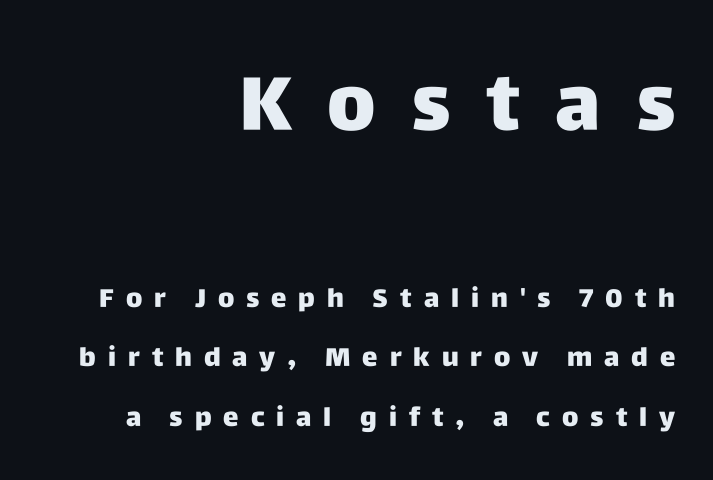
{"serif": "no", "italic": "no", "bold": "yes", "weight": "heavy", "width": "normal", "stroke_contrast": "low", "x_height": "large", "monospaced": "no", "underline": "no", "align": "right", "line_spacing": "loose", "line_spacing_ratio": 2.29, "letter_spacing": "wide", "letter_spacing_em": 0.46, "larger_block": "first", "size_ratio": 2.96, "glyph_px": 77}
